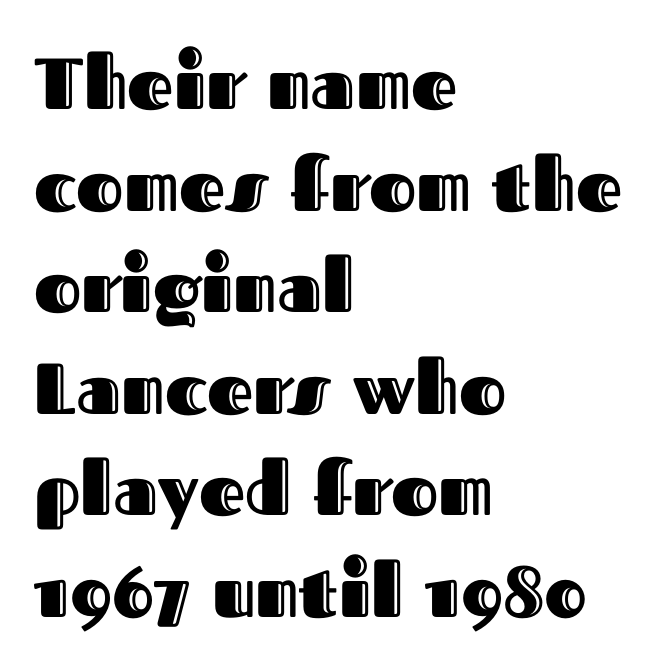
{"italic": "no", "width": "normal", "x_height": "medium", "monospaced": "no", "underline": "no", "align": "left", "line_spacing": "normal", "line_spacing_ratio": 1.41, "letter_spacing": "normal", "letter_spacing_em": 0.0, "glyph_px": 72}
